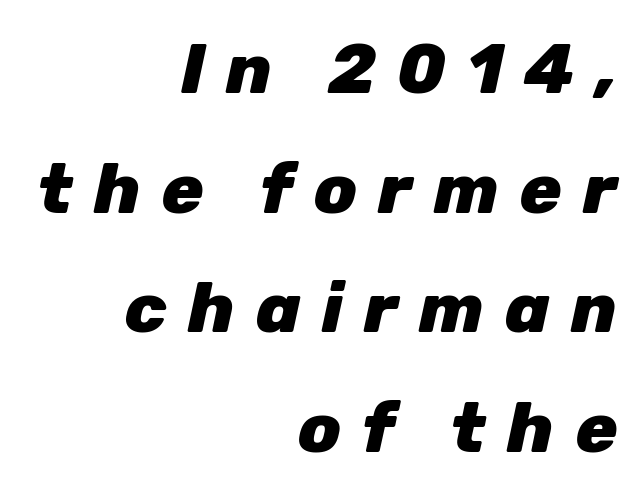
Q: Is the text bold? A: Yes.
Q: Is the text italic (slanted)? A: Yes, it leans right by about 12 degrees.
Q: Is the text underlined? A: No.
Q: How is the paragraph aligned? A: Right-aligned.
Q: Is the spacing between letters normal or unusually wide? A: Unusually wide.
Q: Width (condensed, normal, or wide)? A: Normal.
Q: Stroke contrast? A: Low.
Q: x-height? A: Medium.
Q: Monospaced? A: No.
